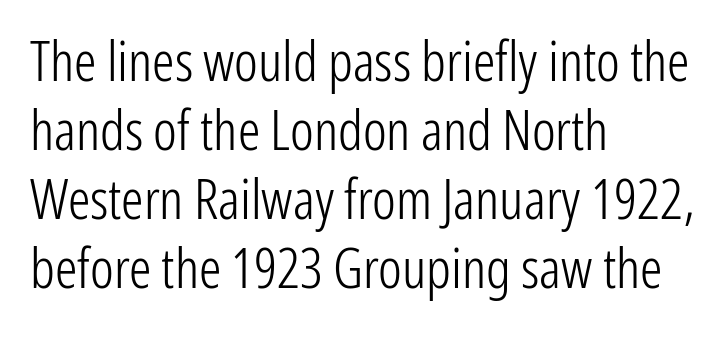
Q: Is the text bold? A: No.
Q: Is the text italic (slanted)? A: No, it is upright.
Q: Is the typeface a serif or a sans-serif typeface? A: Sans-serif.
Q: Is the text underlined? A: No.
Q: How is the paragraph aligned? A: Left-aligned.
Q: Is the spacing between letters normal or unusually wide? A: Normal.
Q: Width (condensed, normal, or wide)? A: Condensed.
Q: Stroke contrast? A: Low.
Q: x-height? A: Medium.
Q: Monospaced? A: No.
